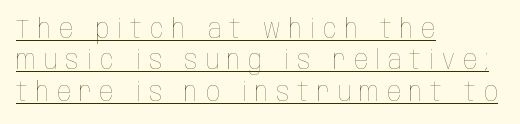
Q: Is the text bold? A: No.
Q: Is the text italic (slanted)? A: No, it is upright.
Q: Is the text underlined? A: Yes.
Q: How is the paragraph aligned? A: Left-aligned.
Q: Is the spacing between letters normal or unusually wide? A: Unusually wide.
